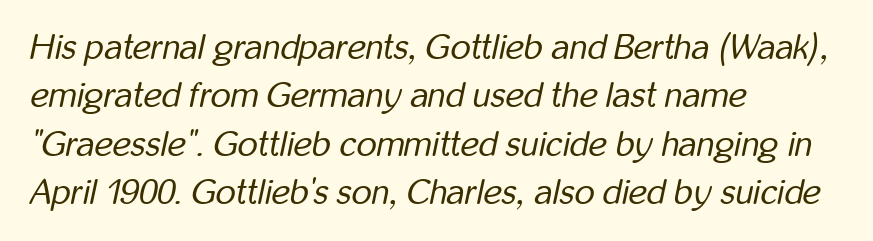
{"italic": "yes", "lean": "right", "slant_degrees": 12, "bold": "no", "weight": "regular", "width": "condensed", "stroke_contrast": "low", "x_height": "medium", "monospaced": "no", "underline": "no", "align": "left", "line_spacing": "normal", "line_spacing_ratio": 1.38, "letter_spacing": "normal", "letter_spacing_em": 0.0, "glyph_px": 35}
